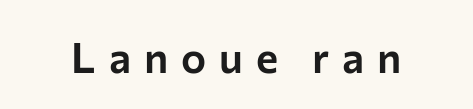
Q: Is the text italic (slanted)? A: No, it is upright.
Q: Is the typeface a serif or a sans-serif typeface? A: Sans-serif.
Q: Is the text underlined? A: No.
Q: Is the spacing between letters normal or unusually wide? A: Unusually wide.
Q: Width (condensed, normal, or wide)? A: Normal.
Q: Stroke contrast? A: Low.
Q: x-height? A: Medium.
Q: Monospaced? A: No.
